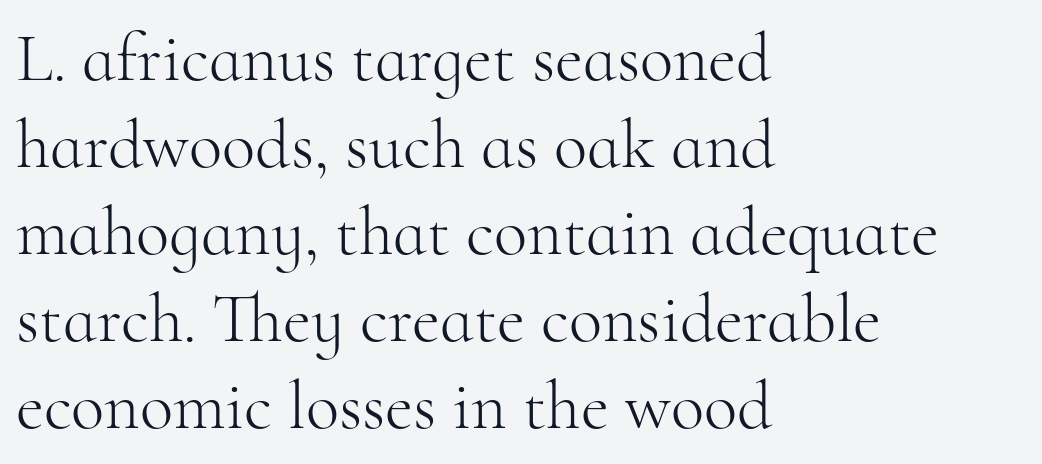
Q: Is the text bold? A: No.
Q: Is the text italic (slanted)? A: No, it is upright.
Q: Is the typeface a serif or a sans-serif typeface? A: Serif.
Q: Is the text underlined? A: No.
Q: How is the paragraph aligned? A: Left-aligned.
Q: Is the spacing between letters normal or unusually wide? A: Normal.
Q: Is the spacing between lines tight, normal or loose? A: Normal.
Q: Width (condensed, normal, or wide)? A: Normal.
Q: Stroke contrast? A: High.
Q: x-height? A: Small.
Q: Monospaced? A: No.
